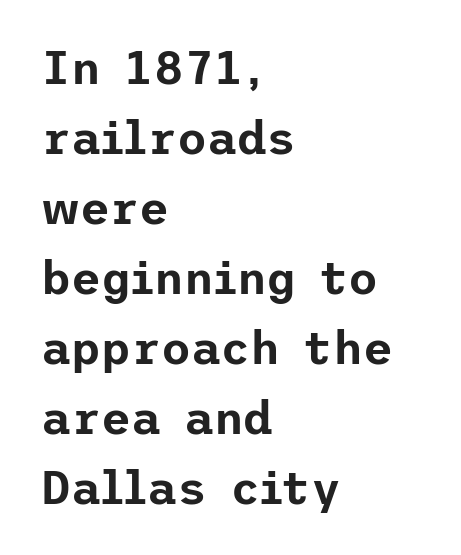
Q: Is the text italic (slanted)? A: No, it is upright.
Q: Is the typeface a serif or a sans-serif typeface? A: Sans-serif.
Q: Is the text underlined? A: No.
Q: How is the paragraph aligned? A: Left-aligned.
Q: Is the spacing between letters normal or unusually wide? A: Normal.
Q: Is the spacing between lines tight, normal or loose? A: Normal.
Q: Width (condensed, normal, or wide)? A: Normal.
Q: Stroke contrast? A: Low.
Q: x-height? A: Medium.
